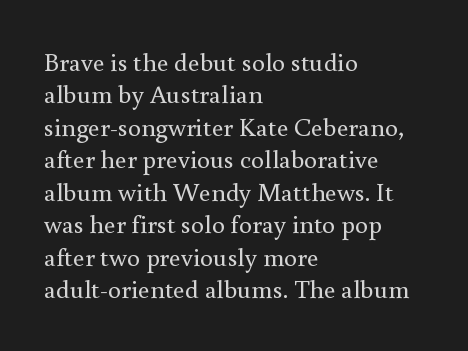
The image shows 26 px text type, upright; set left-aligned, normal line spacing (1.25x), normal letter spacing, not underlined.
